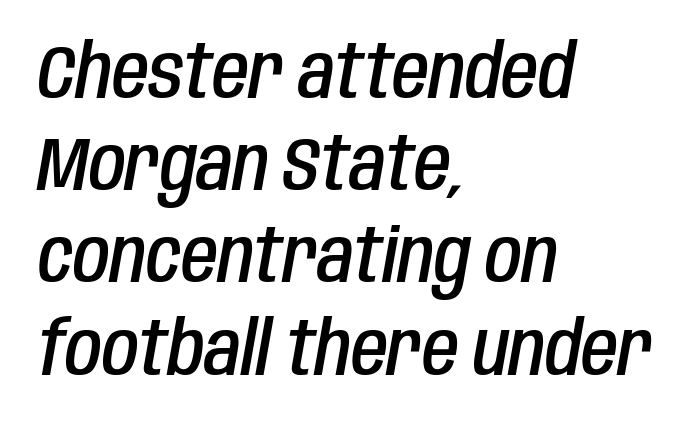
The image shows 75 px semibold, condensed type, italic (leaning right); set left-aligned, line spacing 1.23x, normal letter spacing, not underlined; low stroke contrast and a large x-height.
